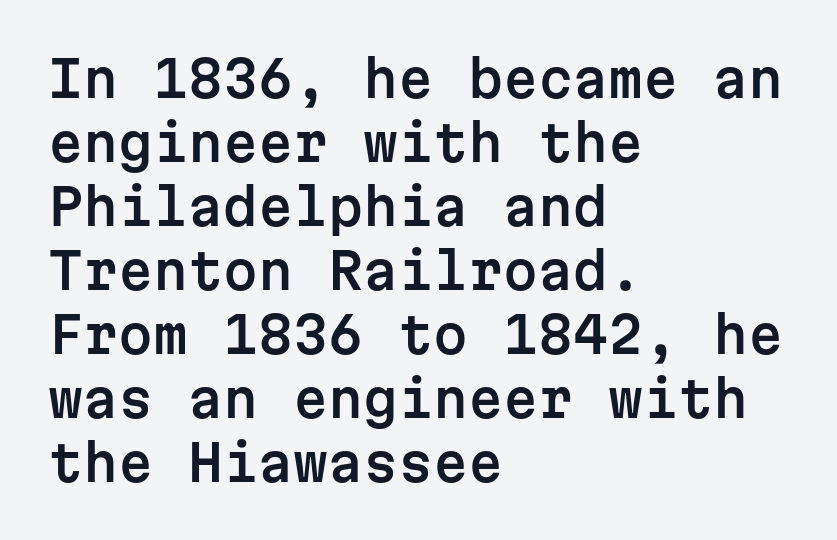
The image shows 50 px sans-serif type, upright, monospaced; set left-aligned, normal line spacing (1.28x), normal letter spacing, not underlined; low stroke contrast and a medium x-height.
